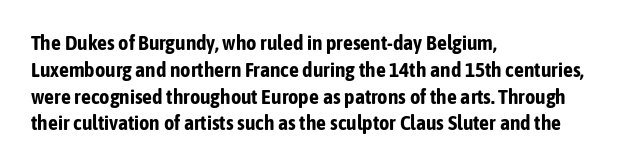
The image shows 20 px bold type, upright; set left-aligned, normal line spacing (1.34x), normal letter spacing, not underlined.
